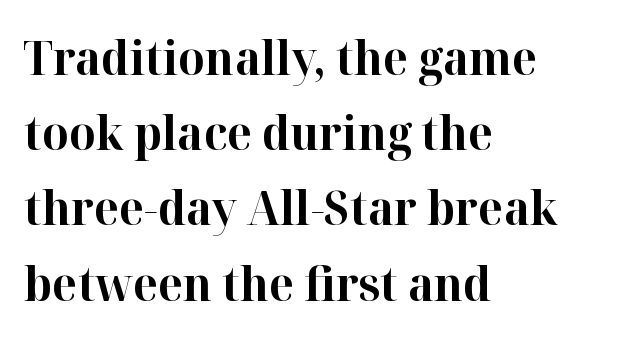
The image shows 47 px bold serif type, upright; set left-aligned, normal line spacing (1.6x), normal letter spacing, not underlined; high stroke contrast and a medium x-height.
